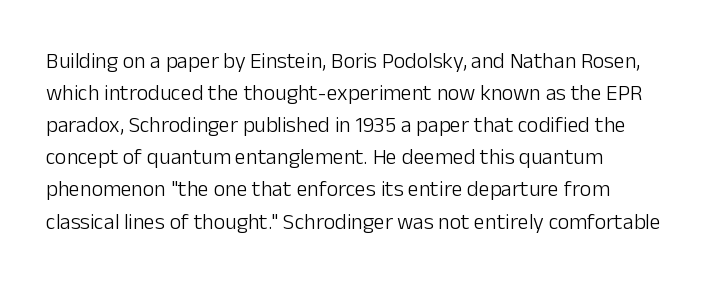
Q: Is the text bold? A: No.
Q: Is the text italic (slanted)? A: No, it is upright.
Q: Is the text underlined? A: No.
Q: Is the spacing between letters normal or unusually wide? A: Normal.
Q: Is the spacing between lines tight, normal or loose? A: Normal.
